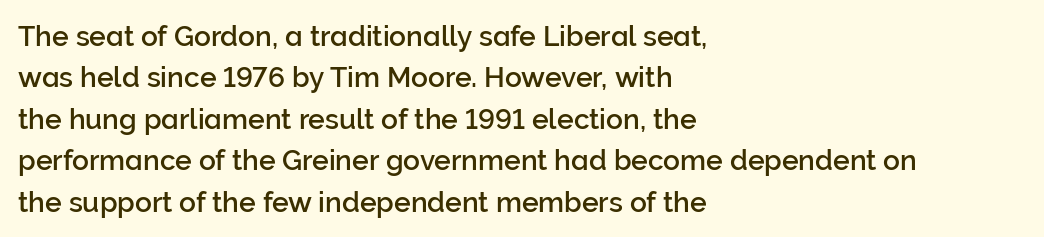
{"serif": "no", "italic": "no", "width": "normal", "stroke_contrast": "low", "x_height": "medium", "monospaced": "no", "underline": "no", "align": "left", "line_spacing": "normal", "line_spacing_ratio": 1.48, "letter_spacing": "normal", "letter_spacing_em": 0.0, "glyph_px": 28}
